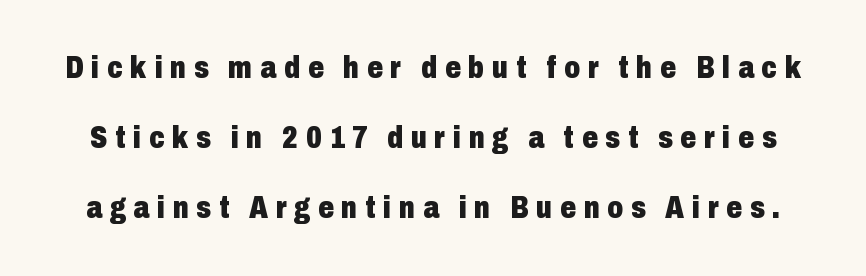
A clean baseline with only descenders dipping below it. The passage shown stacks its lines with a broad gap. Look at the bottom of the vertical strokes: they stop flat, with no serifs. Tracking here is generous; glyphs stand well apart from one another.
